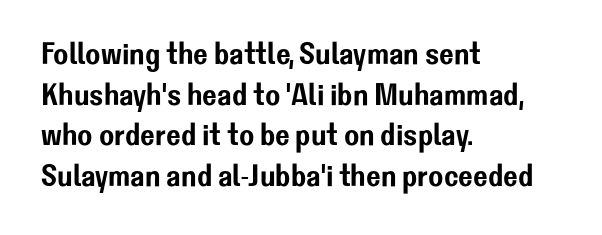
{"serif": "no", "italic": "no", "width": "normal", "stroke_contrast": "low", "x_height": "medium", "monospaced": "no", "underline": "no", "align": "left", "line_spacing": "normal", "line_spacing_ratio": 1.31, "letter_spacing": "normal", "letter_spacing_em": 0.0, "glyph_px": 31}
